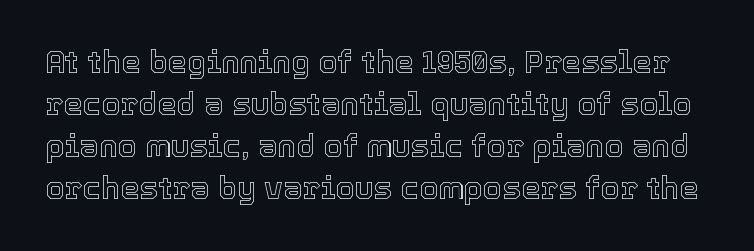
If you drew a line through each stem, it would be perfectly vertical. No word sits above an underline. Leading: standard. Is this a fixed-width face? No — the glyphs have proportional, varying widths.
